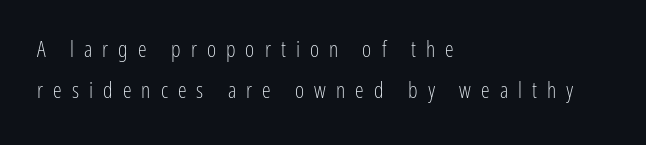
The image shows 22 px text type, upright; set left-aligned, line spacing 1.87x, unusually wide letter spacing (+0.46 em), not underlined.
